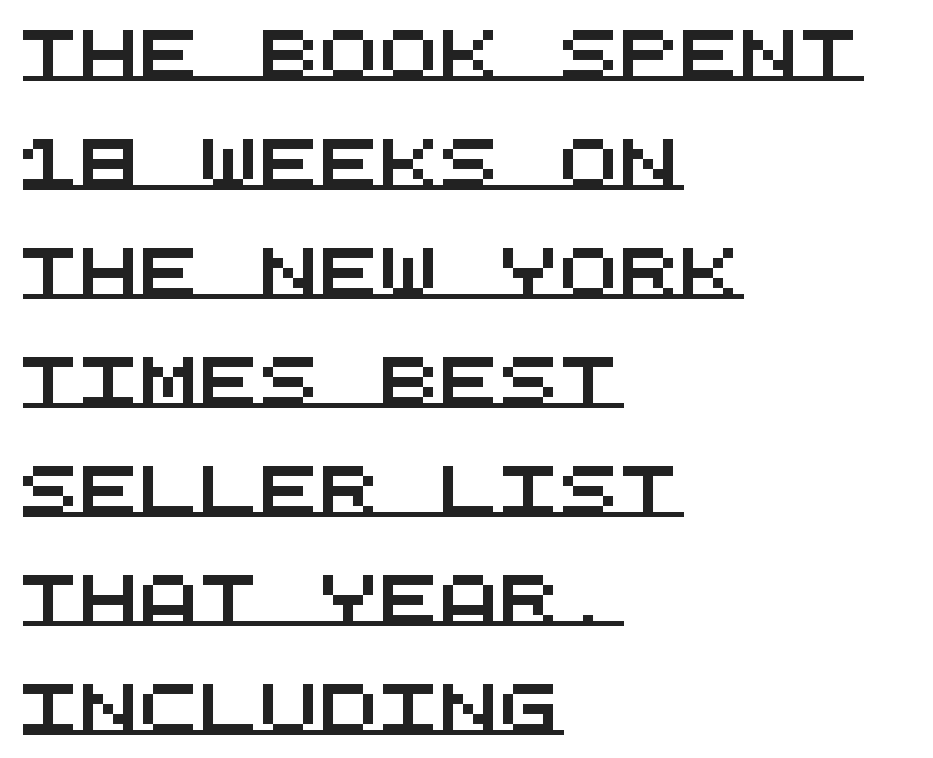
Q: Is the typeface a serif or a sans-serif typeface? A: Sans-serif.
Q: Is the text underlined? A: Yes.
Q: How is the paragraph aligned? A: Left-aligned.
Q: Is the spacing between letters normal or unusually wide? A: Normal.
Q: Is the spacing between lines tight, normal or loose? A: Loose.
Q: Width (condensed, normal, or wide)? A: Wide.
Q: Stroke contrast? A: Medium.
Q: x-height? A: Large.
Q: Monospaced? A: Yes.
